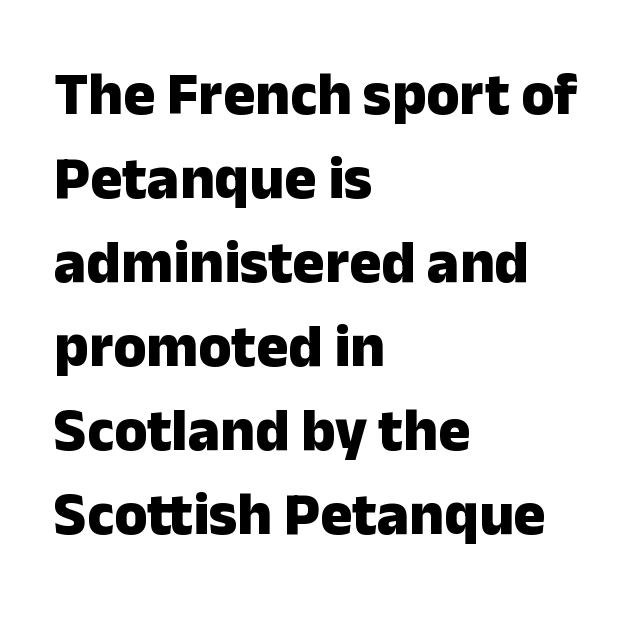
Q: Is the text bold? A: Yes.
Q: Is the text italic (slanted)? A: No, it is upright.
Q: Is the typeface a serif or a sans-serif typeface? A: Sans-serif.
Q: Is the text underlined? A: No.
Q: How is the paragraph aligned? A: Left-aligned.
Q: Is the spacing between letters normal or unusually wide? A: Normal.
Q: Is the spacing between lines tight, normal or loose? A: Normal.
Q: Width (condensed, normal, or wide)? A: Normal.
Q: Stroke contrast? A: Low.
Q: x-height? A: Medium.
Q: Monospaced? A: No.
